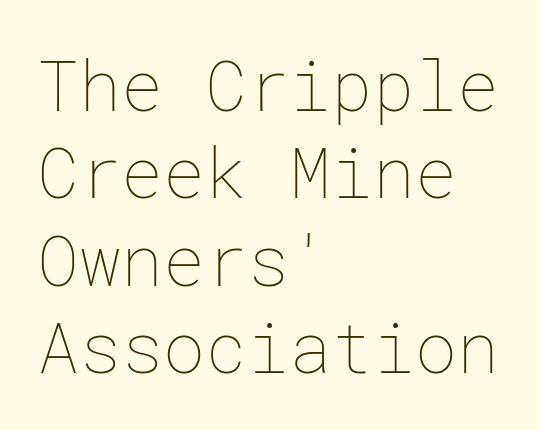
The image shows 70 px thin type, upright; set left-aligned, normal line spacing (1.25x), normal letter spacing, not underlined; low stroke contrast and a medium x-height.
